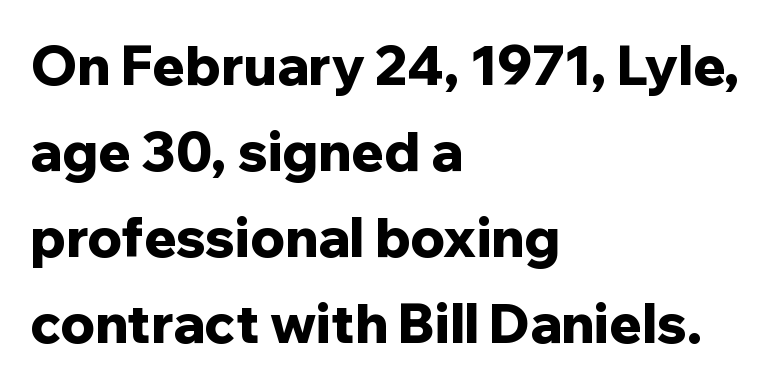
The image shows 54 px bold sans-serif type, upright; set left-aligned, normal line spacing (1.59x), normal letter spacing, not underlined; low stroke contrast and a medium x-height.
